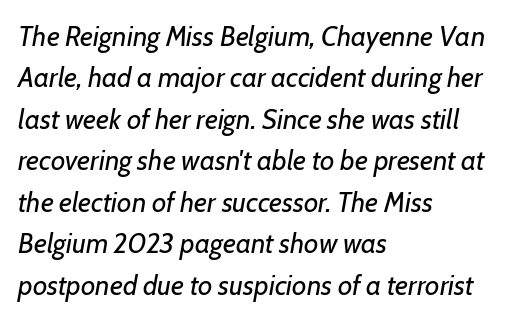
{"italic": "yes", "lean": "right", "slant_degrees": 7, "bold": "no", "weight": "regular", "width": "normal", "stroke_contrast": "low", "x_height": "medium", "monospaced": "no", "underline": "no", "align": "left", "line_spacing": "normal", "line_spacing_ratio": 1.48, "letter_spacing": "normal", "letter_spacing_em": 0.0, "glyph_px": 28}
